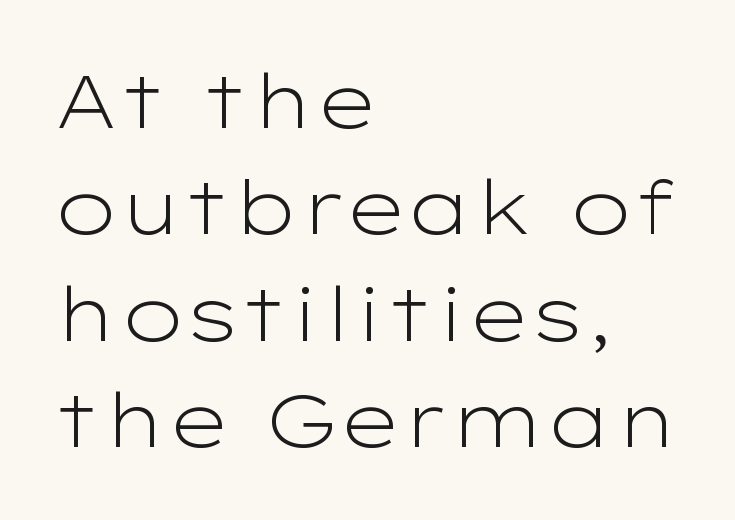
The image shows 75 px light, wide sans-serif type, upright; set left-aligned, normal line spacing (1.42x), normal letter spacing, not underlined; low stroke contrast and a medium x-height.
